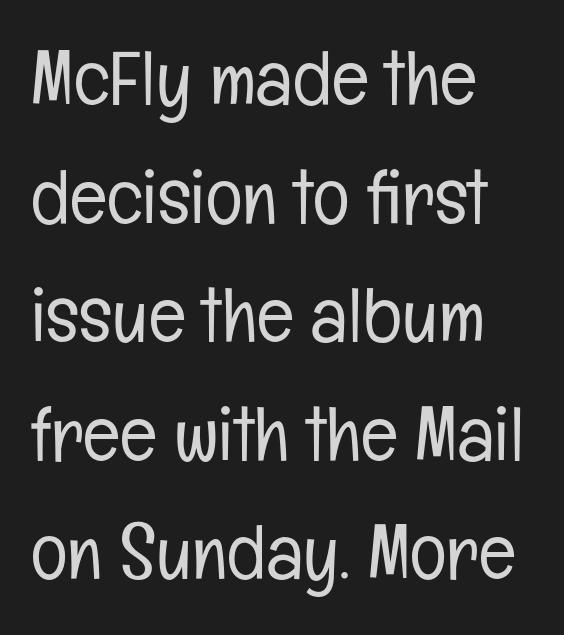
{"serif": "no", "italic": "no", "bold": "no", "weight": "light", "width": "condensed", "stroke_contrast": "low", "x_height": "medium", "monospaced": "no", "underline": "no", "align": "left", "line_spacing": "normal", "line_spacing_ratio": 1.54, "letter_spacing": "normal", "letter_spacing_em": 0.0, "glyph_px": 77}
